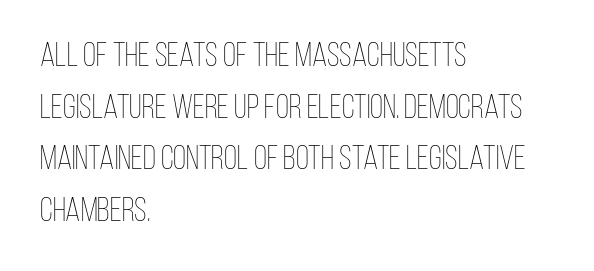
{"italic": "no", "bold": "no", "weight": "thin", "width": "condensed", "stroke_contrast": "low", "x_height": "large", "monospaced": "no", "underline": "no", "align": "left", "line_spacing": "normal", "line_spacing_ratio": 1.52, "letter_spacing": "normal", "letter_spacing_em": 0.0, "glyph_px": 34}
